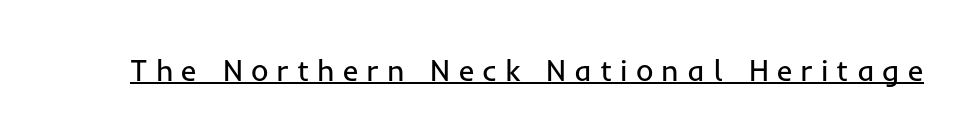
The image shows 30 px regular-weight sans-serif type, upright; set unusually wide letter spacing (+0.27 em), underlined; low stroke contrast and a medium x-height.
